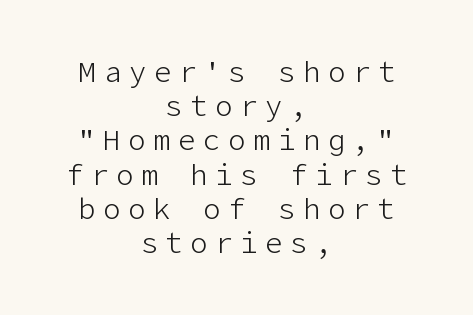
Q: Is the text bold? A: No.
Q: Is the text italic (slanted)? A: No, it is upright.
Q: Is the typeface a serif or a sans-serif typeface? A: Sans-serif.
Q: Is the text underlined? A: No.
Q: How is the paragraph aligned? A: Centered.
Q: Is the spacing between letters normal or unusually wide? A: Unusually wide.
Q: Width (condensed, normal, or wide)? A: Normal.
Q: Stroke contrast? A: Low.
Q: x-height? A: Medium.
